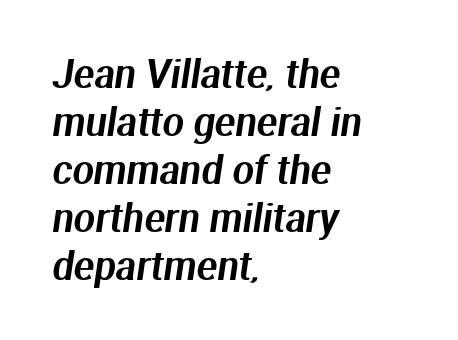
The image shows 38 px sans-serif type; set left-aligned, normal line spacing (1.26x), normal letter spacing, not underlined; medium stroke contrast and a medium x-height.
